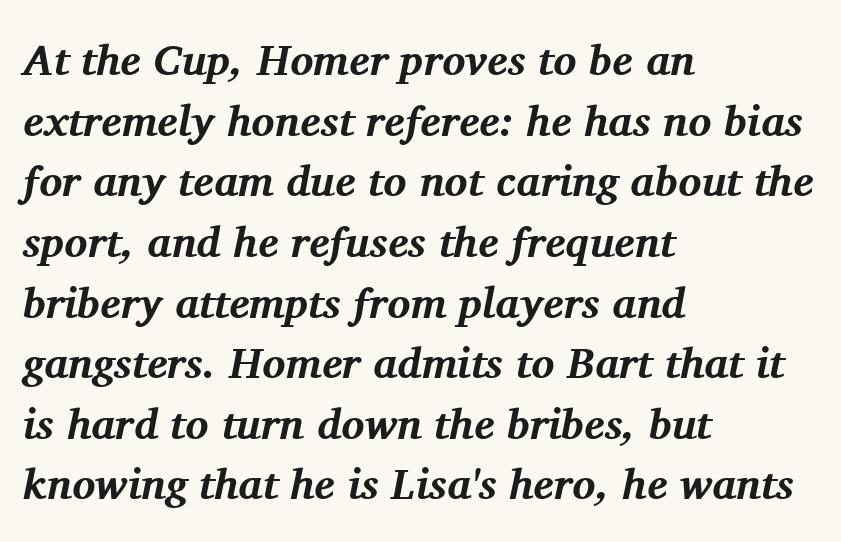
{"serif": "yes", "italic": "yes", "lean": "right", "slant_degrees": 11, "bold": "yes", "weight": "bold", "width": "normal", "stroke_contrast": "medium", "x_height": "medium", "monospaced": "no", "underline": "no", "align": "left", "line_spacing": "normal", "line_spacing_ratio": 1.41, "letter_spacing": "normal", "letter_spacing_em": 0.0, "glyph_px": 43}
